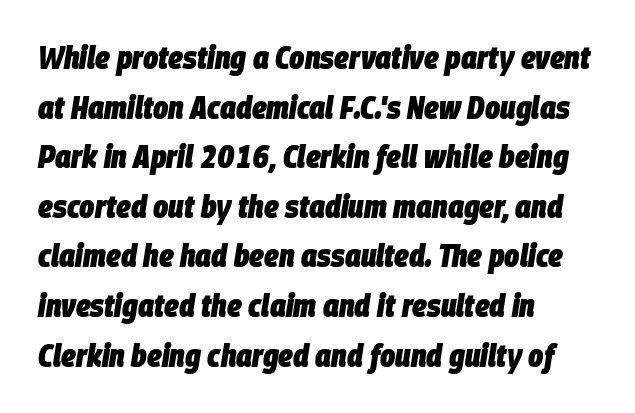
Q: Is the text bold? A: Yes.
Q: Is the text italic (slanted)? A: Yes, it leans right by about 9 degrees.
Q: Is the text underlined? A: No.
Q: How is the paragraph aligned? A: Left-aligned.
Q: Is the spacing between letters normal or unusually wide? A: Normal.
Q: Is the spacing between lines tight, normal or loose? A: Normal.
Q: Width (condensed, normal, or wide)? A: Condensed.
Q: Stroke contrast? A: Low.
Q: x-height? A: Large.
Q: Monospaced? A: No.
